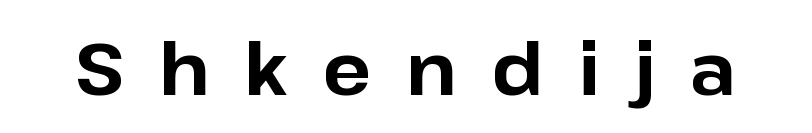
The image shows 72 px bold sans-serif type, upright; set unusually wide letter spacing (+0.48 em), not underlined; low stroke contrast and a medium x-height.
